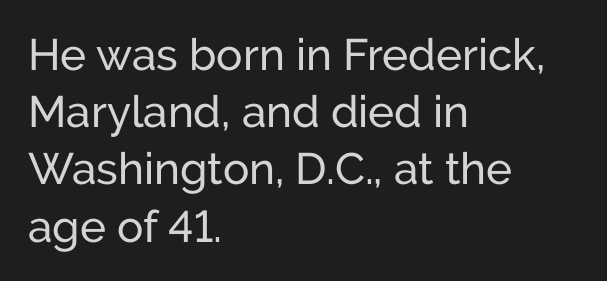
The image shows 44 px regular-weight sans-serif type, upright; set left-aligned, normal line spacing (1.3x), normal letter spacing, not underlined; low stroke contrast and a medium x-height.
